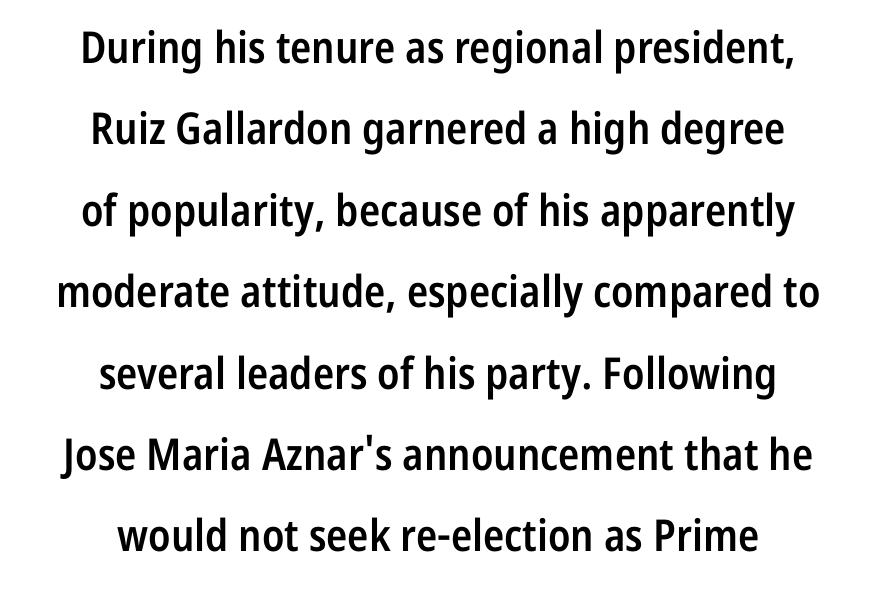
The image shows 44 px semibold, condensed sans-serif type, upright; set centered, line spacing 1.85x, normal letter spacing, not underlined; low stroke contrast and a medium x-height.
